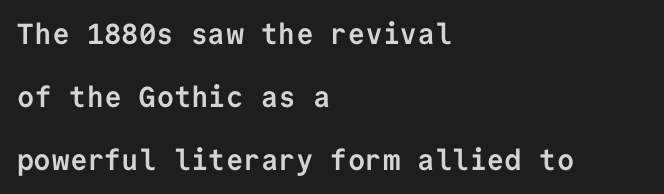
The image shows 29 px semibold sans-serif type, upright, monospaced; set left-aligned, loose line spacing (2.18x), normal letter spacing, not underlined; low stroke contrast and a medium x-height.
